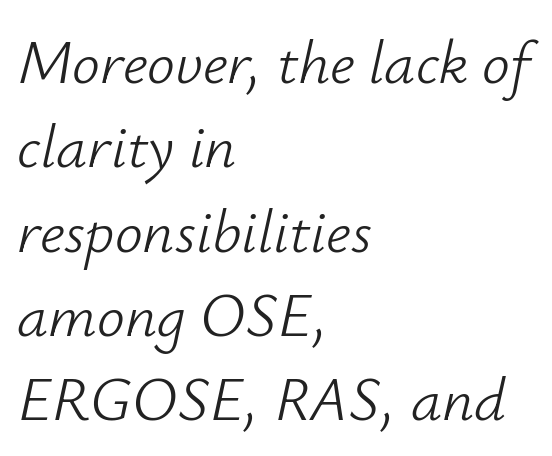
Q: Is the text bold? A: No.
Q: Is the text italic (slanted)? A: Yes, it leans right by about 12 degrees.
Q: Is the text underlined? A: No.
Q: How is the paragraph aligned? A: Left-aligned.
Q: Is the spacing between letters normal or unusually wide? A: Normal.
Q: Is the spacing between lines tight, normal or loose? A: Normal.
Q: Width (condensed, normal, or wide)? A: Normal.
Q: Stroke contrast? A: Low.
Q: x-height? A: Small.
Q: Monospaced? A: No.
